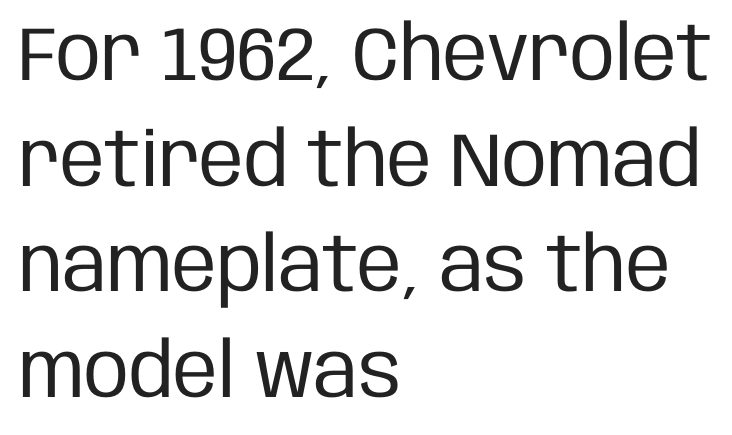
The image shows 76 px regular-weight, condensed sans-serif type, upright; set left-aligned, normal line spacing (1.39x), normal letter spacing, not underlined; low stroke contrast and a large x-height.
